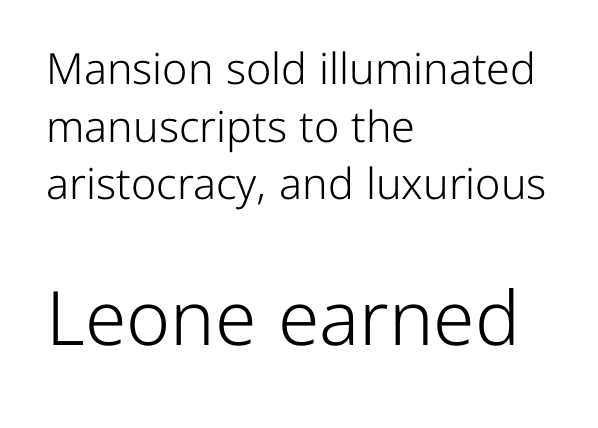
The image shows 75 px light sans-serif type, upright; set left-aligned, normal line spacing (1.34x), normal letter spacing, not underlined; the second (bottom) block is 1.74x larger; low stroke contrast and a medium x-height.
